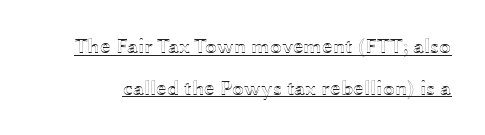
The image shows 21 px text type, upright; set loose line spacing (1.98x), normal letter spacing, underlined.
